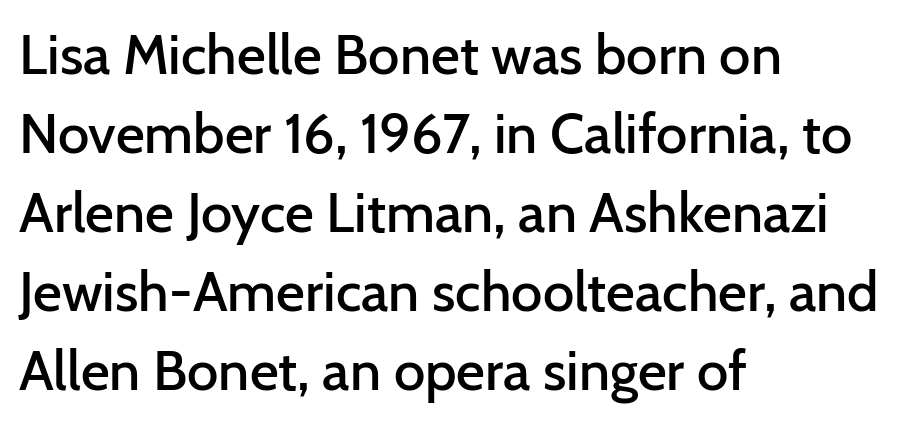
{"serif": "no", "italic": "no", "bold": "semi", "weight": "semibold", "width": "normal", "stroke_contrast": "low", "x_height": "medium", "monospaced": "no", "underline": "no", "align": "left", "line_spacing": "normal", "line_spacing_ratio": 1.41, "letter_spacing": "normal", "letter_spacing_em": 0.0, "glyph_px": 56}
